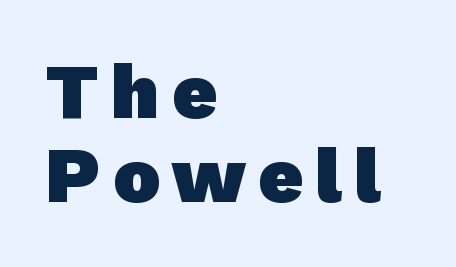
{"serif": "no", "bold": "yes", "weight": "heavy", "width": "normal", "stroke_contrast": "low", "x_height": "medium", "monospaced": "no", "underline": "no", "align": "left", "line_spacing": "tight", "line_spacing_ratio": 1.08, "glyph_px": 78}
